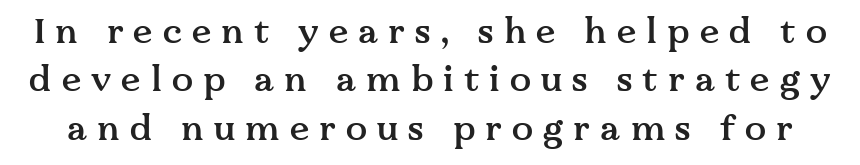
Q: Is the text bold? A: Semi-bold.
Q: Is the text italic (slanted)? A: No, it is upright.
Q: Is the typeface a serif or a sans-serif typeface? A: Serif.
Q: Is the text underlined? A: No.
Q: Is the spacing between letters normal or unusually wide? A: Unusually wide.
Q: Is the spacing between lines tight, normal or loose? A: Normal.
Q: Width (condensed, normal, or wide)? A: Normal.
Q: Stroke contrast? A: Medium.
Q: x-height? A: Medium.
Q: Monospaced? A: No.
